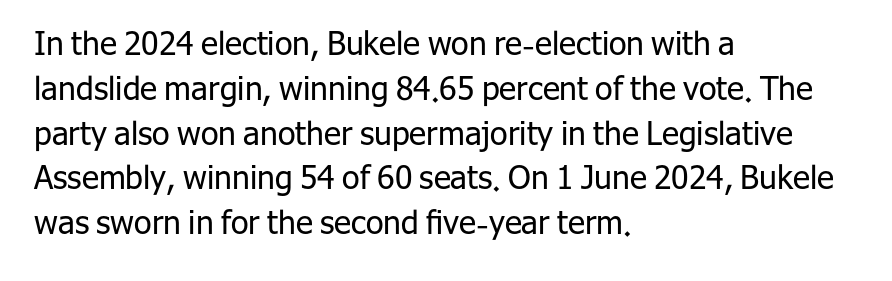
Do the characters align in a grid? No, the font is proportional. Leading matches the norm, producing a regular column. The ragged edge is on the right, which tells us the setting is flush left. Ink coverage per letter is moderate at most. Honestly, the letter spacing is just normal — you wouldn't notice it. Nope, no serifs anywhere on these letters.
